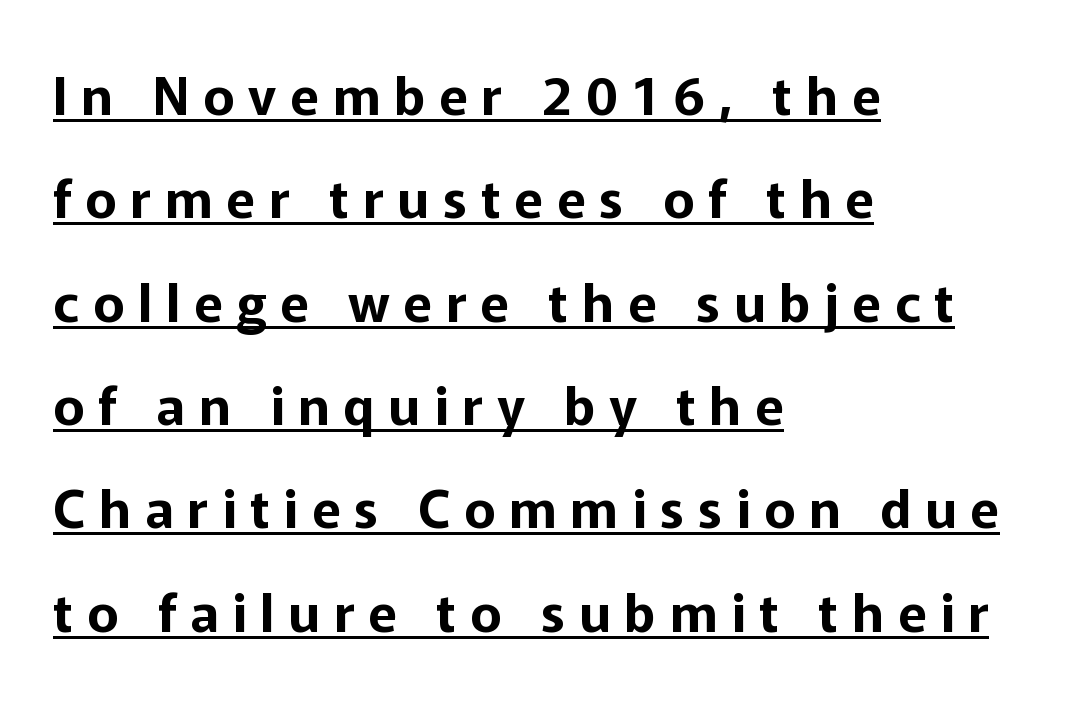
{"serif": "no", "italic": "no", "width": "normal", "stroke_contrast": "low", "x_height": "medium", "monospaced": "no", "underline": "yes", "align": "left", "line_spacing": "loose", "line_spacing_ratio": 1.95, "letter_spacing": "wide", "letter_spacing_em": 0.26, "glyph_px": 53}
